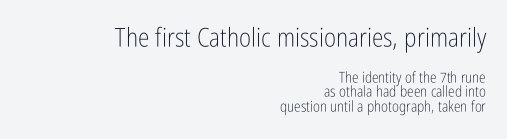
The image shows 26 px text type, upright; set right-aligned, tight line spacing (0.96x), normal letter spacing, not underlined; the first (top) block is 1.73x larger.
